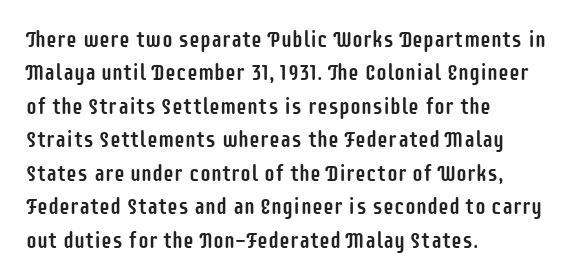
Q: Is the text italic (slanted)? A: No, it is upright.
Q: Is the text underlined? A: No.
Q: How is the paragraph aligned? A: Left-aligned.
Q: Is the spacing between letters normal or unusually wide? A: Normal.
Q: Is the spacing between lines tight, normal or loose? A: Normal.
